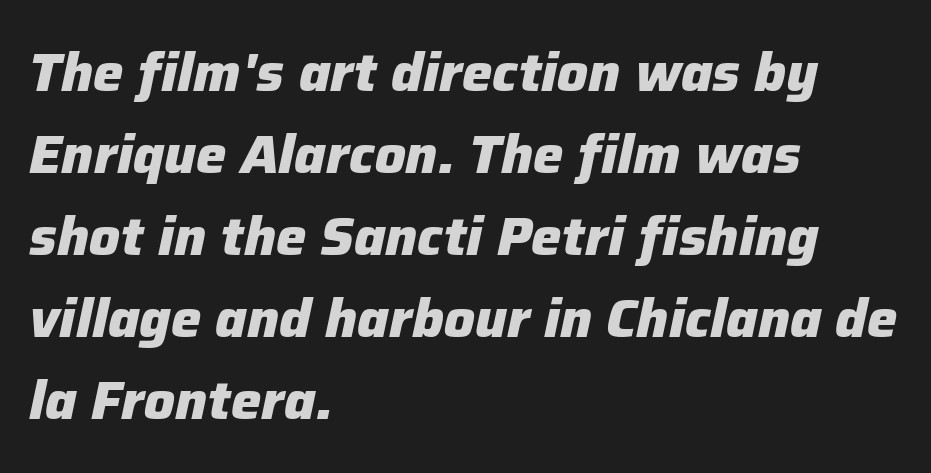
{"italic": "yes", "lean": "right", "slant_degrees": 12, "bold": "yes", "weight": "heavy", "width": "normal", "stroke_contrast": "low", "x_height": "medium", "monospaced": "no", "underline": "no", "align": "left", "line_spacing": "normal", "line_spacing_ratio": 1.52, "letter_spacing": "normal", "letter_spacing_em": 0.0, "glyph_px": 54}
